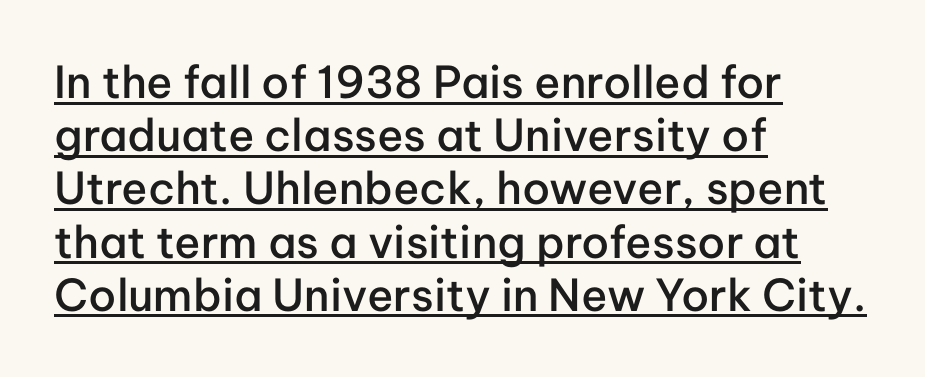
The passage shown is underscored from start to finish. This sample uses plain, unmodified letter spacing. The passage shown is typeset with a sans-serif family. The rendering uses a semibold face; strokes are thickened but not to full bold. The ragged edge is on the right, which tells us the setting is flush left. Here the designer chose a conventional face with non-uniform glyph widths.
